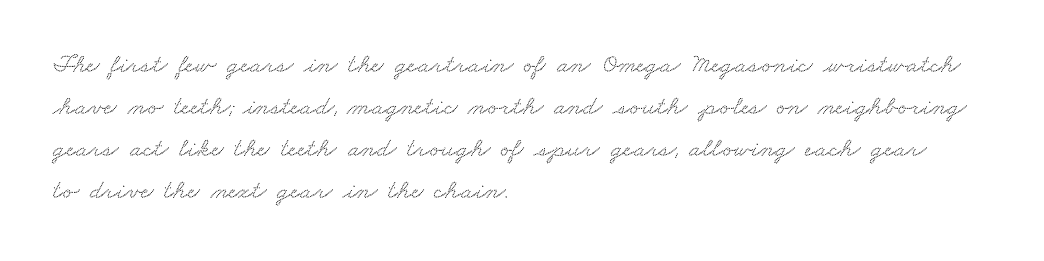
{"underline": "no", "align": "left", "line_spacing": "normal", "line_spacing_ratio": 1.56, "letter_spacing": "normal", "letter_spacing_em": 0.0, "glyph_px": 27}
